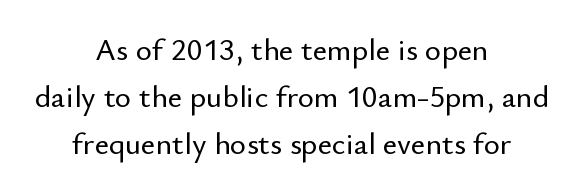
Q: Is the text italic (slanted)? A: No, it is upright.
Q: Is the typeface a serif or a sans-serif typeface? A: Sans-serif.
Q: Is the text underlined? A: No.
Q: How is the paragraph aligned? A: Centered.
Q: Is the spacing between letters normal or unusually wide? A: Normal.
Q: Is the spacing between lines tight, normal or loose? A: Normal.
Q: Width (condensed, normal, or wide)? A: Normal.
Q: Stroke contrast? A: Low.
Q: x-height? A: Small.
Q: Monospaced? A: No.
